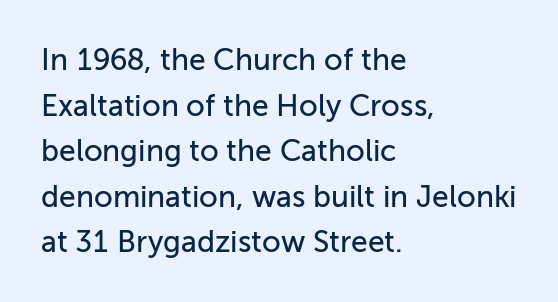
Q: Is the text italic (slanted)? A: No, it is upright.
Q: Is the typeface a serif or a sans-serif typeface? A: Sans-serif.
Q: Is the text underlined? A: No.
Q: How is the paragraph aligned? A: Left-aligned.
Q: Is the spacing between letters normal or unusually wide? A: Normal.
Q: Is the spacing between lines tight, normal or loose? A: Normal.
Q: Width (condensed, normal, or wide)? A: Normal.
Q: Stroke contrast? A: Low.
Q: x-height? A: Medium.
Q: Monospaced? A: No.
